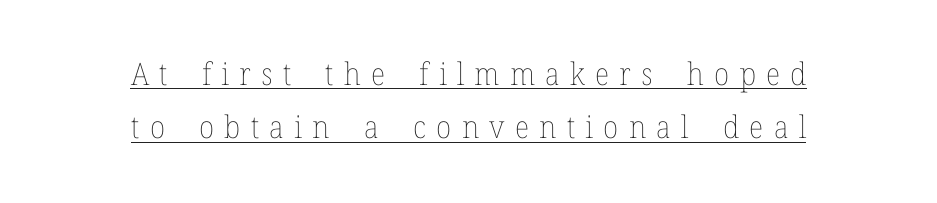
{"italic": "no", "bold": "no", "weight": "thin", "width": "normal", "stroke_contrast": "low", "x_height": "medium", "monospaced": "no", "underline": "yes", "align": "center", "line_spacing_ratio": 1.72, "letter_spacing": "wide", "letter_spacing_em": 0.33, "glyph_px": 31}
